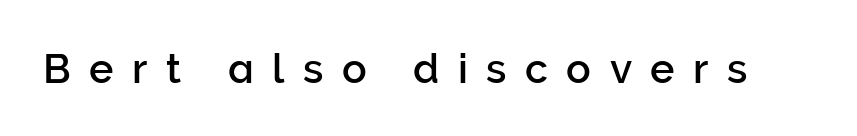
Q: Is the text italic (slanted)? A: No, it is upright.
Q: Is the typeface a serif or a sans-serif typeface? A: Sans-serif.
Q: Is the text underlined? A: No.
Q: Is the spacing between letters normal or unusually wide? A: Unusually wide.
Q: Width (condensed, normal, or wide)? A: Normal.
Q: Stroke contrast? A: Low.
Q: x-height? A: Medium.
Q: Monospaced? A: No.
